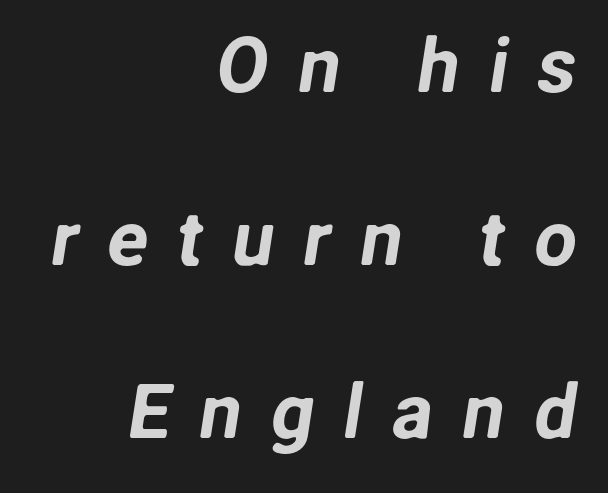
{"serif": "no", "width": "normal", "stroke_contrast": "low", "x_height": "medium", "monospaced": "no", "underline": "no", "align": "right", "line_spacing": "loose", "line_spacing_ratio": 2.25, "letter_spacing": "wide", "letter_spacing_em": 0.37, "glyph_px": 77}
